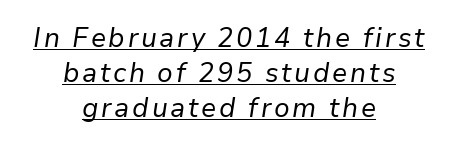
{"italic": "yes", "lean": "right", "slant_degrees": 9, "bold": "no", "underline": "yes", "align": "center", "line_spacing": "normal", "line_spacing_ratio": 1.3, "glyph_px": 27}
